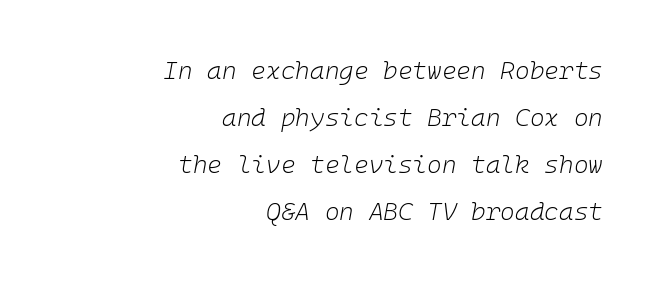
{"italic": "yes", "lean": "right", "slant_degrees": 10, "bold": "no", "underline": "no", "align": "right", "line_spacing_ratio": 1.88, "letter_spacing": "normal", "letter_spacing_em": 0.0, "glyph_px": 25}
